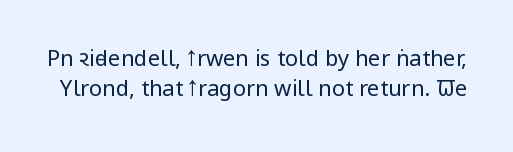
Check the space under the baseline: it is left empty. The gaps between neighbouring characters are ordinary and unremarkable. The passage shown stacks its lines at a standard gap. The font sits on the lighter half of the weight spectrum, regular included. Every character sits straight up, as roman type does.
